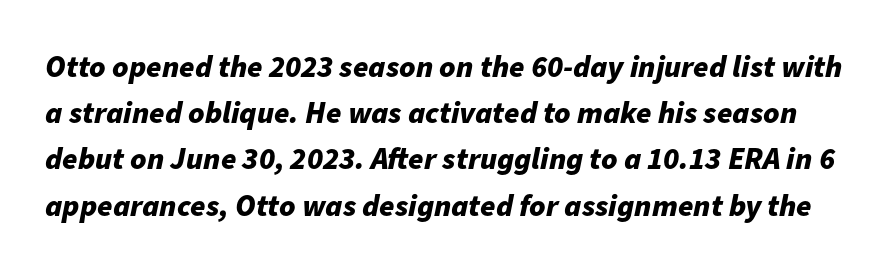
{"italic": "yes", "lean": "right", "slant_degrees": 11, "bold": "yes", "weight": "bold", "width": "normal", "stroke_contrast": "low", "x_height": "medium", "monospaced": "no", "underline": "no", "line_spacing": "normal", "line_spacing_ratio": 1.49, "letter_spacing": "normal", "letter_spacing_em": 0.0, "glyph_px": 31}
